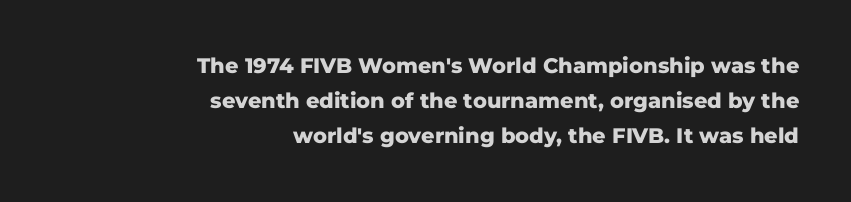
Q: Is the text bold? A: Yes.
Q: Is the text italic (slanted)? A: No, it is upright.
Q: Is the text underlined? A: No.
Q: How is the paragraph aligned? A: Right-aligned.
Q: Is the spacing between letters normal or unusually wide? A: Normal.
Q: Is the spacing between lines tight, normal or loose? A: Normal.
